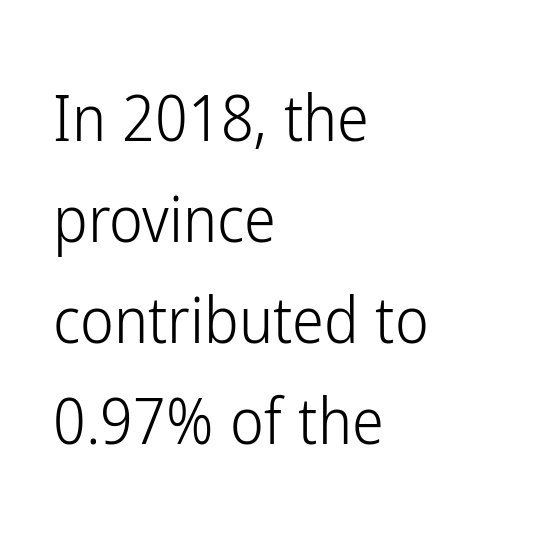
{"serif": "no", "italic": "no", "bold": "no", "weight": "light", "width": "condensed", "stroke_contrast": "low", "x_height": "medium", "monospaced": "no", "underline": "no", "align": "left", "line_spacing": "normal", "line_spacing_ratio": 1.58, "letter_spacing": "normal", "letter_spacing_em": 0.0, "glyph_px": 64}
